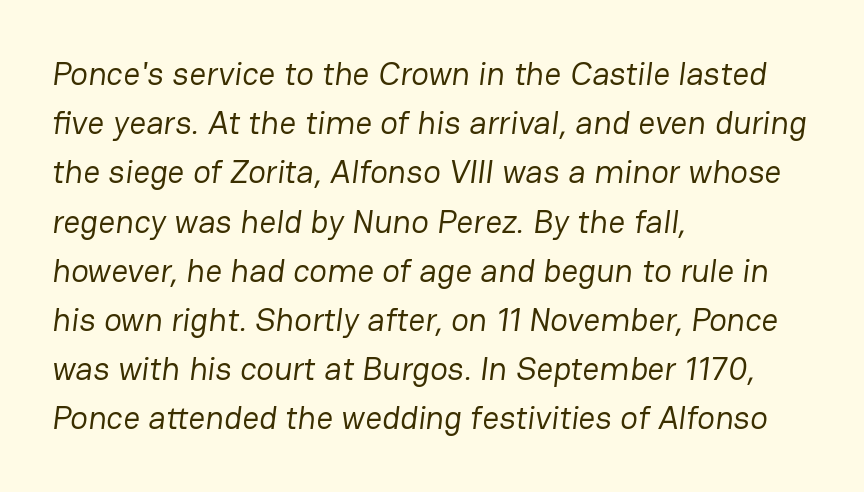
Q: Is the text bold? A: No.
Q: Is the typeface a serif or a sans-serif typeface? A: Sans-serif.
Q: Is the text underlined? A: No.
Q: How is the paragraph aligned? A: Left-aligned.
Q: Is the spacing between letters normal or unusually wide? A: Normal.
Q: Is the spacing between lines tight, normal or loose? A: Normal.
Q: Width (condensed, normal, or wide)? A: Normal.
Q: Stroke contrast? A: Low.
Q: x-height? A: Medium.
Q: Monospaced? A: No.
